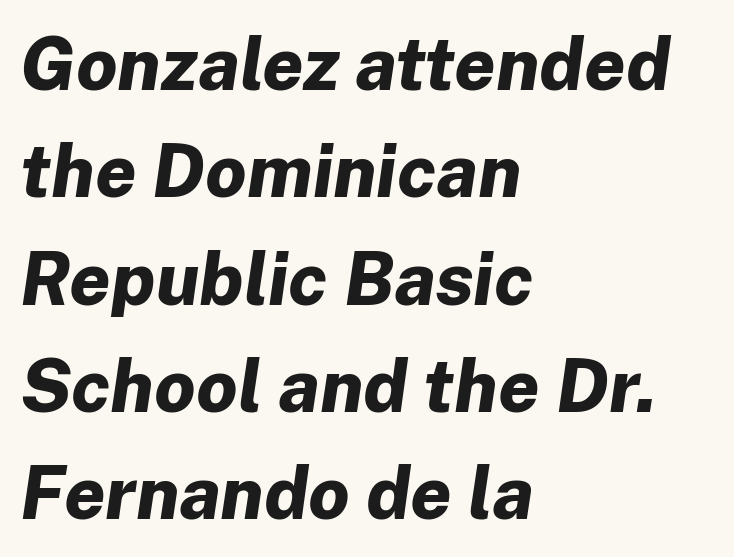
The horizontal fit of the characters is conventional and even. One-word summary of the alignment: left. The text carries the slant typical of an italic or oblique font. Each letter keeps its own natural width here, so spacing adapts to shape.
